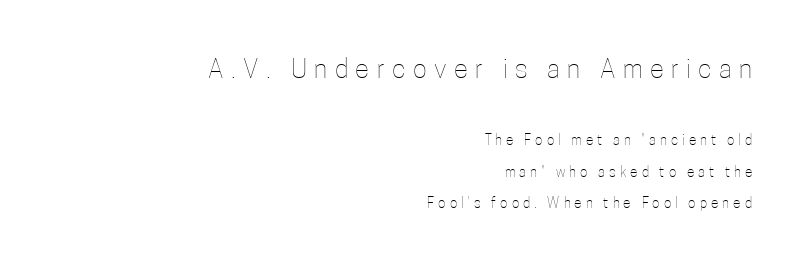
The specimen reads as upright at a glance. Inter-character spacing is expanded well beyond the font's built-in metrics. The space beneath each line is pristine and unruled. The lines in this sample share a right terminus and differ only in where they begin. No letter is thick-stroked: the sample isn't bold.
